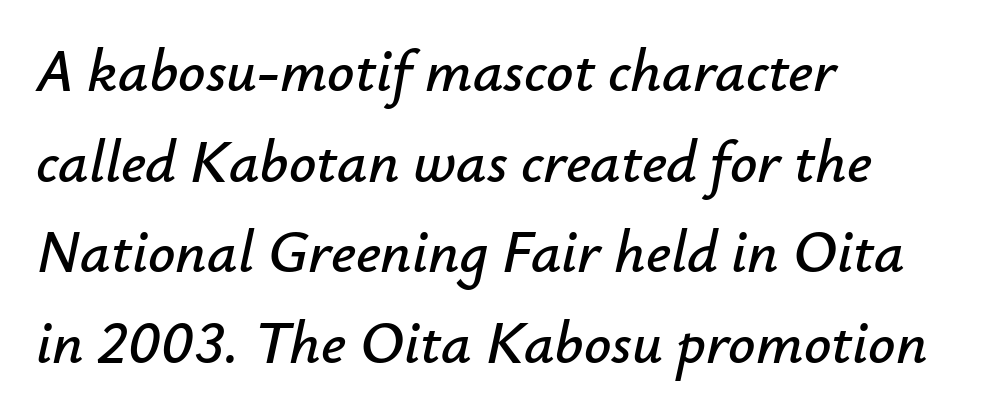
Notice how the passage keeps a crisp vertical edge on the left only. Think of a printed novel: that variable character pitch is what you see here. Compared with ordinary roman type, these characters are visibly tilted. Observe the ordinary spacing: letters are neighbours, not strangers. Notice how descenders clear the ascenders below comfortably — that's standard leading.
